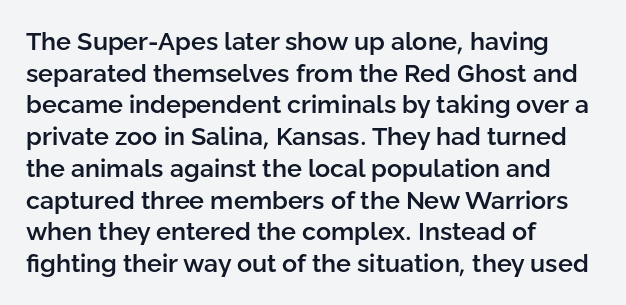
{"italic": "no", "bold": "semi", "underline": "no", "align": "left", "line_spacing": "normal", "line_spacing_ratio": 1.27, "letter_spacing": "normal", "letter_spacing_em": 0.0, "glyph_px": 25}
